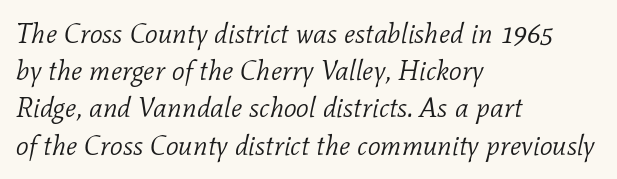
Q: Is the text bold? A: No.
Q: Is the text italic (slanted)? A: Yes, it leans right by about 11 degrees.
Q: Is the typeface a serif or a sans-serif typeface? A: Serif.
Q: Is the text underlined? A: No.
Q: How is the paragraph aligned? A: Left-aligned.
Q: Is the spacing between letters normal or unusually wide? A: Normal.
Q: Is the spacing between lines tight, normal or loose? A: Normal.
Q: Width (condensed, normal, or wide)? A: Normal.
Q: Stroke contrast? A: Low.
Q: x-height? A: Medium.
Q: Monospaced? A: No.
